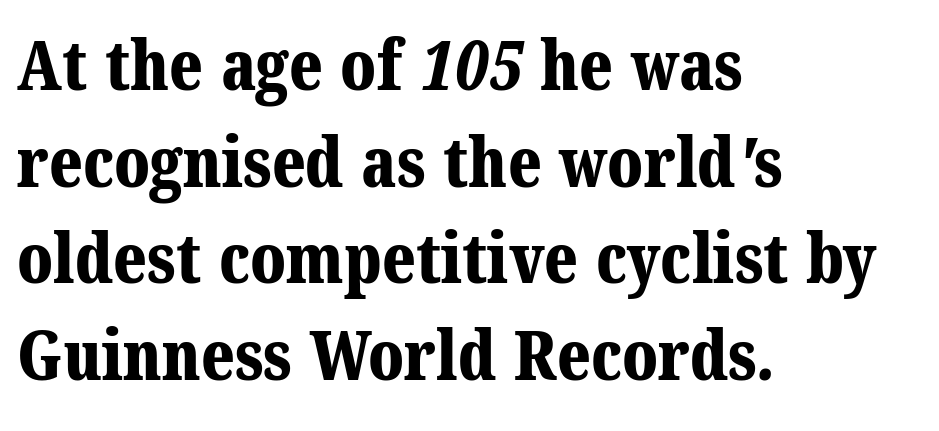
{"serif": "yes", "bold": "yes", "weight": "bold", "width": "normal", "stroke_contrast": "medium", "x_height": "medium", "monospaced": "no", "underline": "no", "align": "left", "line_spacing": "normal", "line_spacing_ratio": 1.42, "letter_spacing": "normal", "letter_spacing_em": 0.0, "glyph_px": 68}
